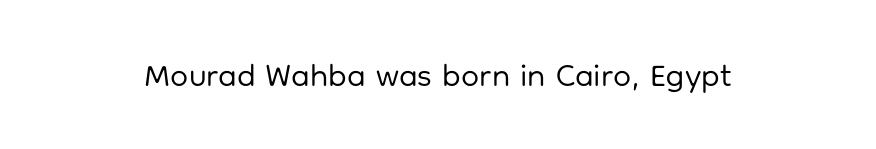
The image shows 32 px regular-weight sans-serif type, upright; set normal letter spacing, not underlined; low stroke contrast and a medium x-height.
